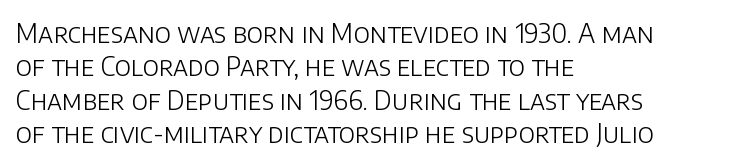
Q: Is the text bold? A: No.
Q: Is the text italic (slanted)? A: No, it is upright.
Q: Is the text underlined? A: No.
Q: How is the paragraph aligned? A: Left-aligned.
Q: Is the spacing between letters normal or unusually wide? A: Normal.
Q: Is the spacing between lines tight, normal or loose? A: Normal.
